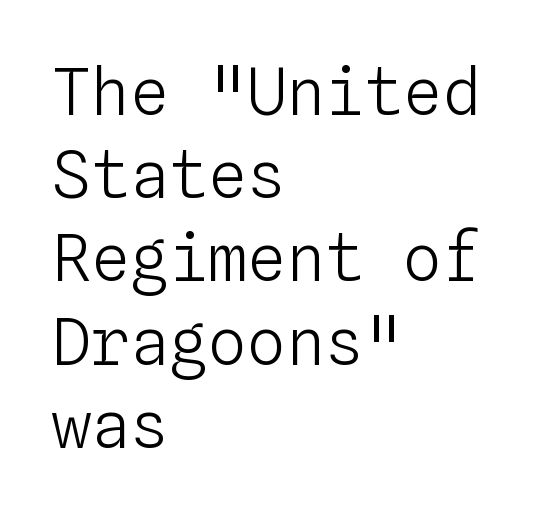
Q: Is the text bold? A: No.
Q: Is the text italic (slanted)? A: No, it is upright.
Q: Is the text underlined? A: No.
Q: How is the paragraph aligned? A: Left-aligned.
Q: Is the spacing between letters normal or unusually wide? A: Normal.
Q: Is the spacing between lines tight, normal or loose? A: Normal.
Q: Width (condensed, normal, or wide)? A: Normal.
Q: Stroke contrast? A: Low.
Q: x-height? A: Medium.
Q: Monospaced? A: Yes.
